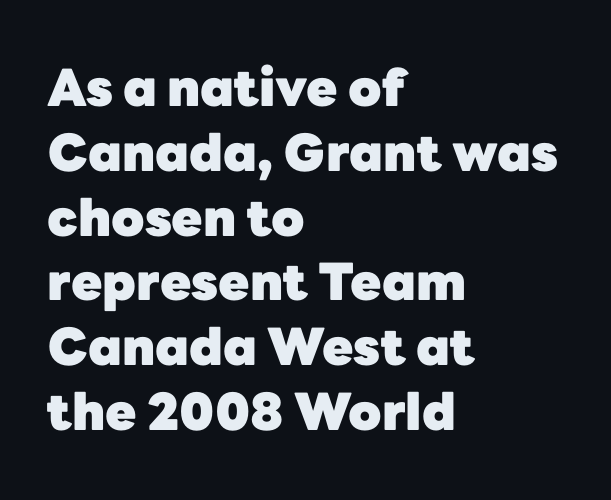
Q: Is the text bold? A: Yes.
Q: Is the text italic (slanted)? A: No, it is upright.
Q: Is the typeface a serif or a sans-serif typeface? A: Sans-serif.
Q: Is the text underlined? A: No.
Q: How is the paragraph aligned? A: Left-aligned.
Q: Is the spacing between letters normal or unusually wide? A: Normal.
Q: Is the spacing between lines tight, normal or loose? A: Normal.
Q: Width (condensed, normal, or wide)? A: Normal.
Q: Stroke contrast? A: Low.
Q: x-height? A: Medium.
Q: Monospaced? A: No.
